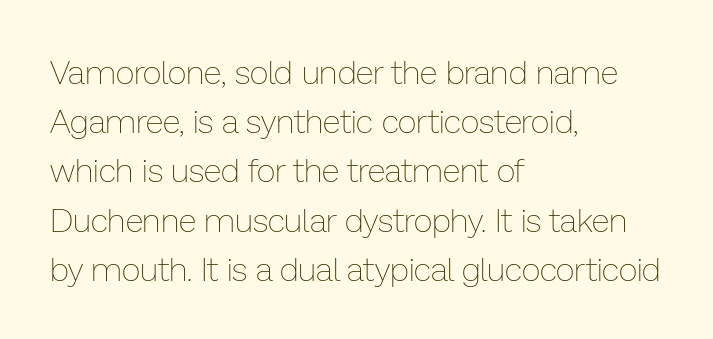
The image shows 33 px thin type, upright; set left-aligned, normal line spacing (1.49x), normal letter spacing, not underlined; low stroke contrast and a medium x-height.
